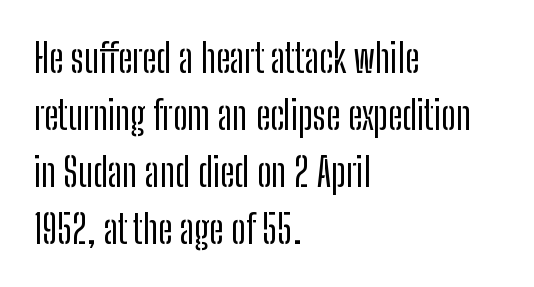
Each word holds together tightly as a unit, with standard inter-letter gaps. This rendering uses left alignment, leaving the right contour irregular. The letters stand straight up with perfectly vertical stems. Only glyphs here, with clear space below each row. The font family rendered here belongs to the sans-serif group. Character widths vary here, with narrow letters taking less room than wide ones.
